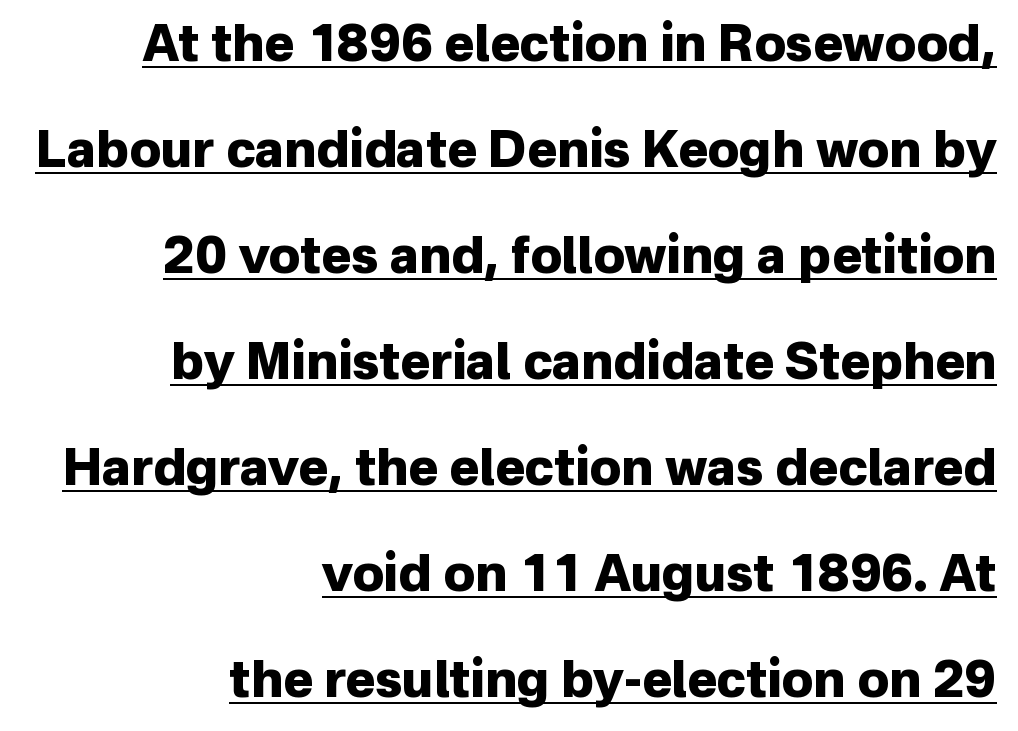
{"serif": "no", "italic": "no", "bold": "yes", "weight": "heavy", "width": "normal", "stroke_contrast": "low", "x_height": "medium", "monospaced": "no", "underline": "yes", "align": "right", "line_spacing": "loose", "line_spacing_ratio": 2.12, "letter_spacing": "normal", "letter_spacing_em": 0.0, "glyph_px": 50}
